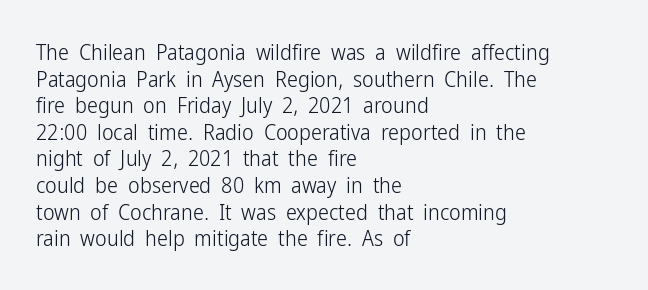
The image shows 22 px text type, upright; set left-aligned, line spacing 1.21x, normal letter spacing, not underlined.
